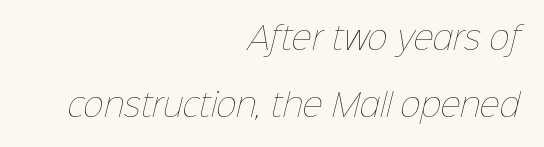
Q: Is the text bold? A: No.
Q: Is the text underlined? A: No.
Q: How is the paragraph aligned? A: Right-aligned.
Q: Is the spacing between letters normal or unusually wide? A: Normal.
Q: Is the spacing between lines tight, normal or loose? A: Loose.
Q: Width (condensed, normal, or wide)? A: Normal.
Q: Stroke contrast? A: Low.
Q: x-height? A: Medium.
Q: Monospaced? A: No.
